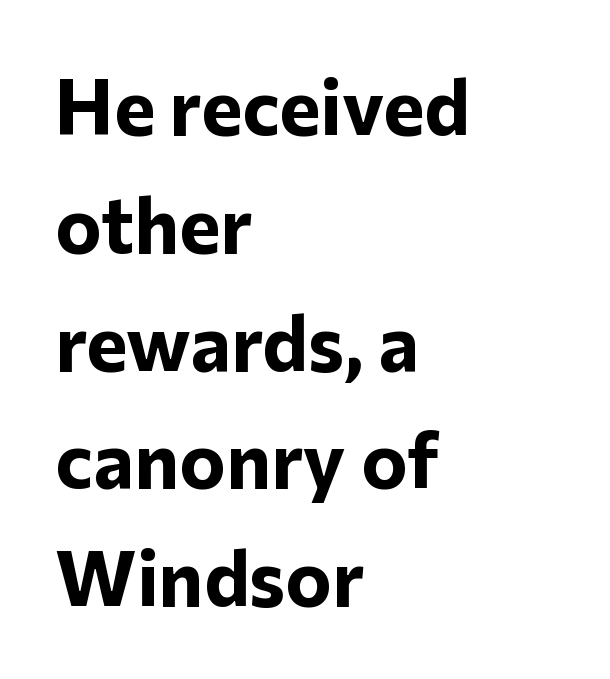
The sample has been set heavy, in full bold. This is roman type, the default non-slanted kind. Typeset ragged right — the left edge is the straight one. The glyphs in this specimen are sans serif. A typesetter would call this zero additional tracking. What's the leading like? Ordinary, nothing unusual.
